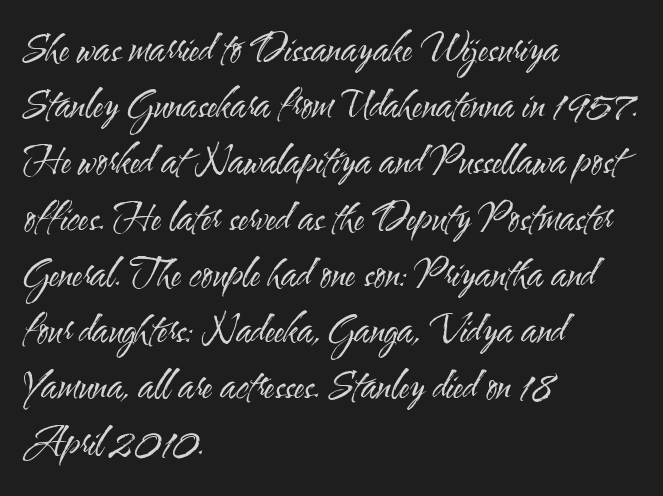
{"serif": "no", "bold": "no", "weight": "regular", "width": "condensed", "stroke_contrast": "medium", "x_height": "small", "monospaced": "no", "underline": "no", "align": "left", "line_spacing": "normal", "line_spacing_ratio": 1.48, "letter_spacing": "normal", "letter_spacing_em": 0.0, "glyph_px": 38}
